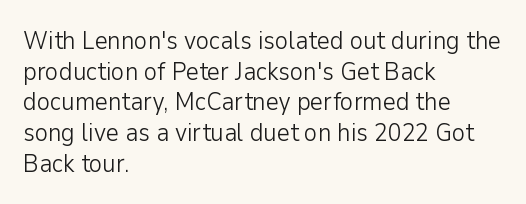
The image shows 25 px text type, upright; set left-aligned, line spacing 1.23x, normal letter spacing, not underlined.
